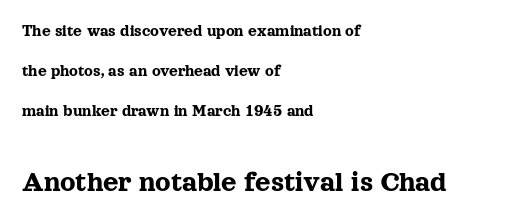
Q: Is the text italic (slanted)? A: No, it is upright.
Q: Is the typeface a serif or a sans-serif typeface? A: Serif.
Q: Is the text underlined? A: No.
Q: How is the paragraph aligned? A: Left-aligned.
Q: Is the spacing between letters normal or unusually wide? A: Normal.
Q: Is the spacing between lines tight, normal or loose? A: Loose.
Q: Which block of text is set in a larger size, the first (top) or the second (bottom)? A: The second (bottom) one.
Q: Width (condensed, normal, or wide)? A: Normal.
Q: x-height? A: Medium.
Q: Monospaced? A: No.
